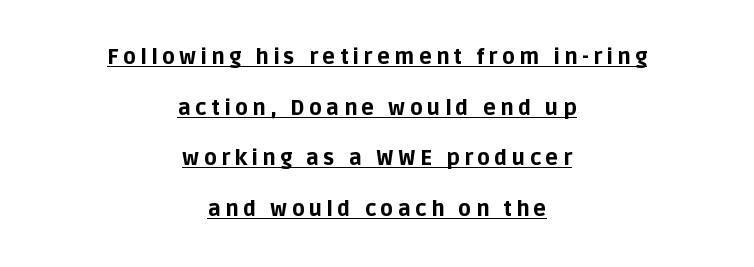
The image shows 21 px bold type, upright; set centered, loose line spacing (2.41x), unusually wide letter spacing (+0.21 em), underlined.
